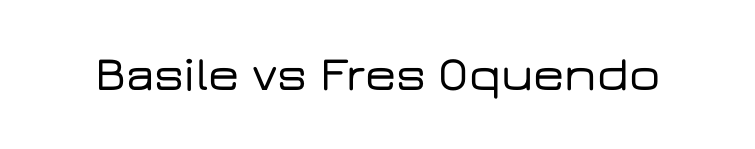
Q: Is the text italic (slanted)? A: No, it is upright.
Q: Is the typeface a serif or a sans-serif typeface? A: Sans-serif.
Q: Is the text underlined? A: No.
Q: Is the spacing between letters normal or unusually wide? A: Normal.
Q: Width (condensed, normal, or wide)? A: Wide.
Q: Stroke contrast? A: Low.
Q: x-height? A: Medium.
Q: Monospaced? A: No.
